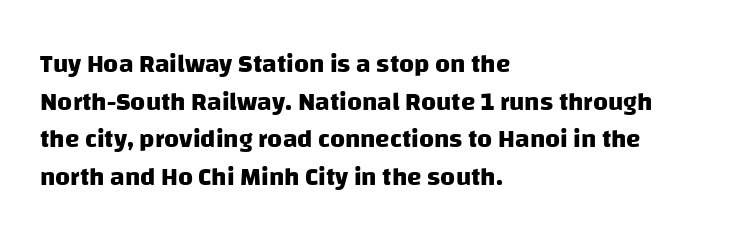
Check the space under the baseline: it is left empty. Summary of weight: heavy, a full bold. Layout note: lines flush left. The letters sit at their default tracking, neither squeezed nor spread. Interline gaps are of average width in this sample.
